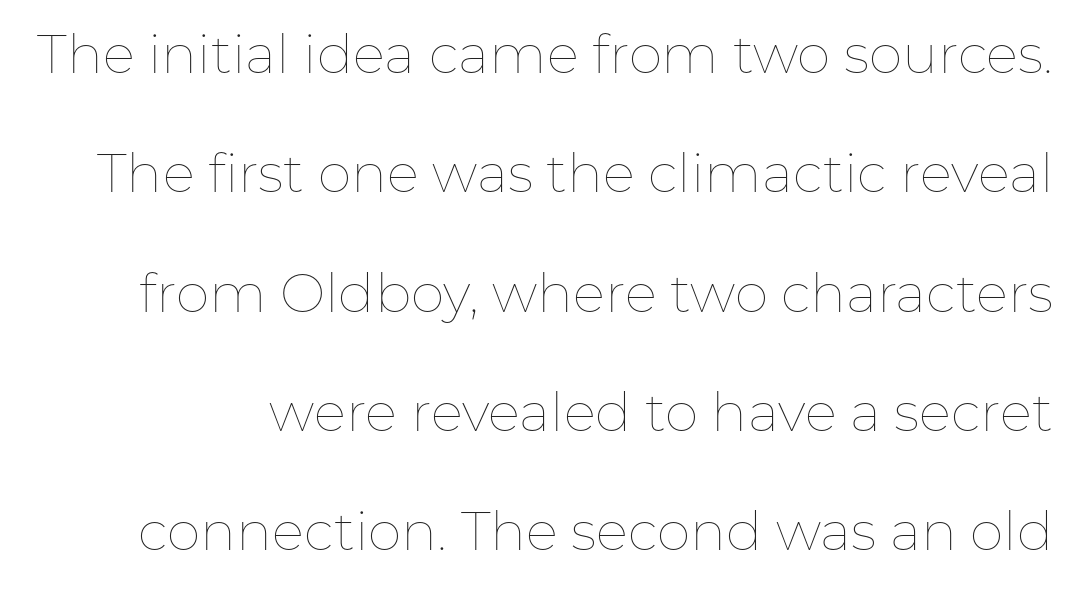
Bold? No — there's no thickening of the strokes. Upright lettering throughout. Between one letter and the next there's only the usual sliver of space. Proportional: the letters do not fall into vertical columns.
